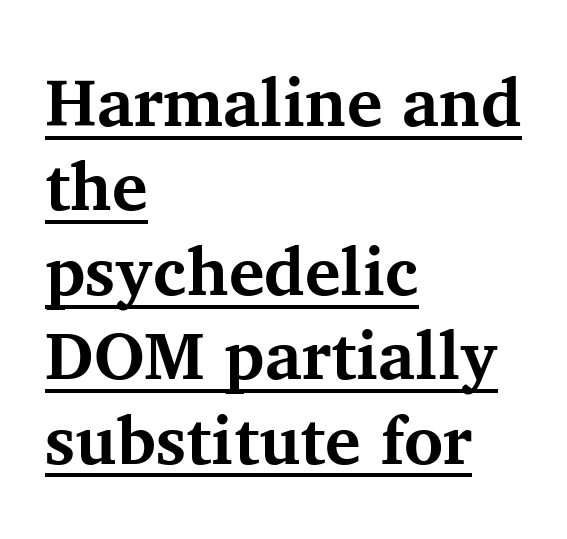
Q: Is the text bold? A: Yes.
Q: Is the text italic (slanted)? A: No, it is upright.
Q: Is the typeface a serif or a sans-serif typeface? A: Serif.
Q: Is the text underlined? A: Yes.
Q: How is the paragraph aligned? A: Left-aligned.
Q: Is the spacing between letters normal or unusually wide? A: Normal.
Q: Is the spacing between lines tight, normal or loose? A: Normal.
Q: Width (condensed, normal, or wide)? A: Normal.
Q: Stroke contrast? A: Medium.
Q: x-height? A: Medium.
Q: Monospaced? A: No.
